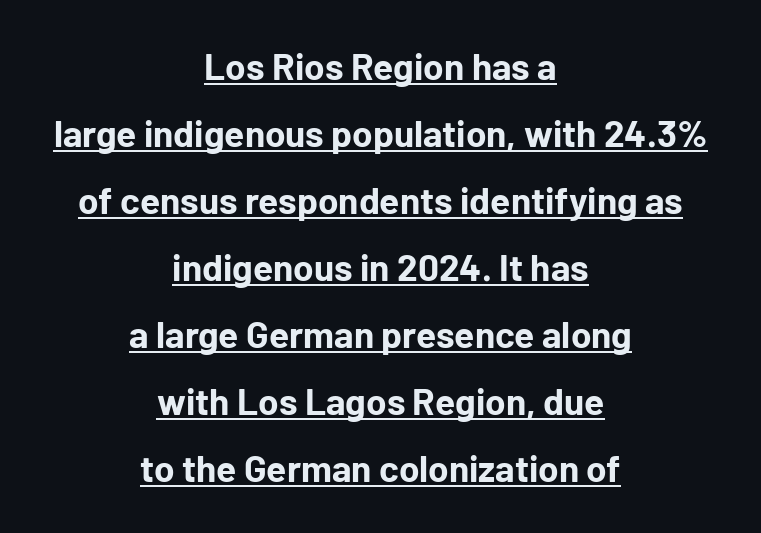
{"serif": "no", "italic": "no", "bold": "yes", "weight": "bold", "width": "normal", "stroke_contrast": "low", "x_height": "medium", "monospaced": "no", "underline": "yes", "align": "center", "line_spacing_ratio": 1.81, "letter_spacing": "normal", "letter_spacing_em": 0.0, "glyph_px": 37}
